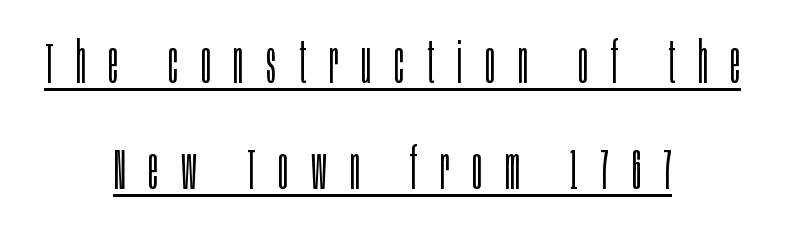
Q: Is the text bold? A: No.
Q: Is the text italic (slanted)? A: No, it is upright.
Q: Is the typeface a serif or a sans-serif typeface? A: Sans-serif.
Q: Is the text underlined? A: Yes.
Q: How is the paragraph aligned? A: Centered.
Q: Is the spacing between letters normal or unusually wide? A: Unusually wide.
Q: Width (condensed, normal, or wide)? A: Condensed.
Q: Stroke contrast? A: Low.
Q: x-height? A: Large.
Q: Monospaced? A: No.
